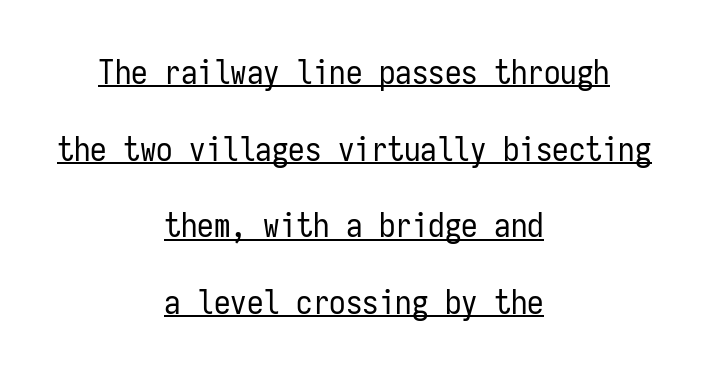
{"serif": "no", "italic": "no", "bold": "no", "weight": "regular", "width": "condensed", "stroke_contrast": "low", "x_height": "medium", "monospaced": "yes", "underline": "yes", "align": "center", "line_spacing": "loose", "line_spacing_ratio": 2.32, "letter_spacing": "normal", "letter_spacing_em": 0.0, "glyph_px": 33}
